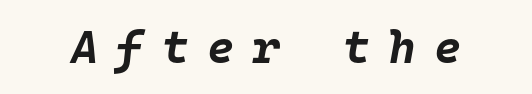
The passage shown has open, widely tracked lettering throughout. The passage shown is typed in a monospace face where columns stay perfectly aligned. I'd describe the lettering as bold — thick and assertive. The whole block is typeset with a tilt. The foot of each line stays bare and open.
